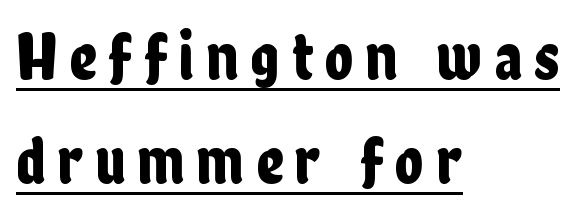
{"serif": "no", "italic": "no", "width": "condensed", "stroke_contrast": "low", "x_height": "medium", "monospaced": "no", "underline": "yes", "align": "left", "line_spacing": "normal", "line_spacing_ratio": 1.55, "glyph_px": 67}
